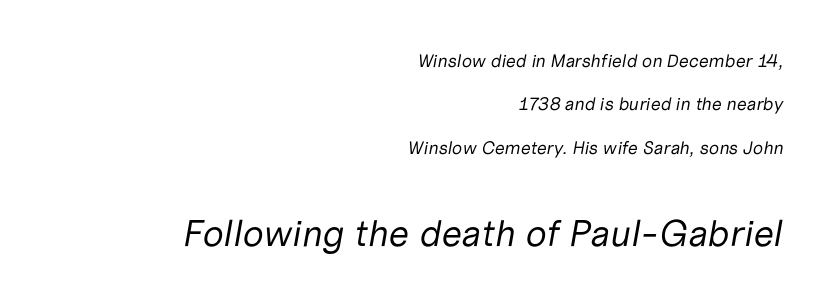
Underline: absent. Caption: multi-line text, flush right, ragged left. Looking at the ascenders, they clearly lean. Do the characters align in a grid? No, the font is proportional. Tracking here is standard; glyphs follow each other at the usual distance.
